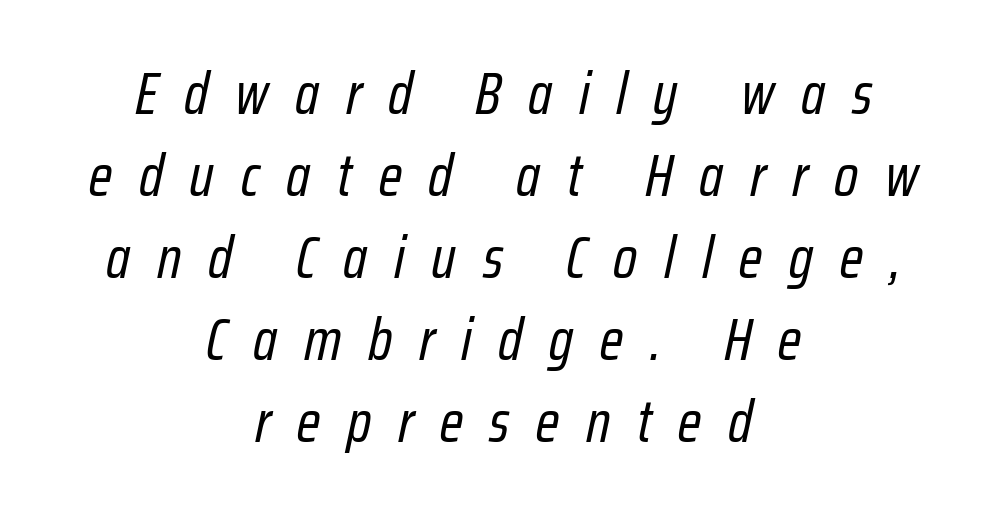
Q: Is the text bold? A: No.
Q: Is the text italic (slanted)? A: Yes, it leans right by about 12 degrees.
Q: Is the text underlined? A: No.
Q: How is the paragraph aligned? A: Centered.
Q: Is the spacing between letters normal or unusually wide? A: Unusually wide.
Q: Is the spacing between lines tight, normal or loose? A: Normal.
Q: Width (condensed, normal, or wide)? A: Condensed.
Q: Stroke contrast? A: Low.
Q: x-height? A: Medium.
Q: Monospaced? A: No.
